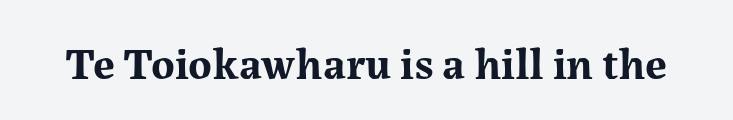
Descenders hang freely into open space. Spacing verdict: proportional, widths tailored to each character. The font is running at its bold setting. Posture: upright roman. This rendering employs a face with finishing strokes, i.e., a serif.
